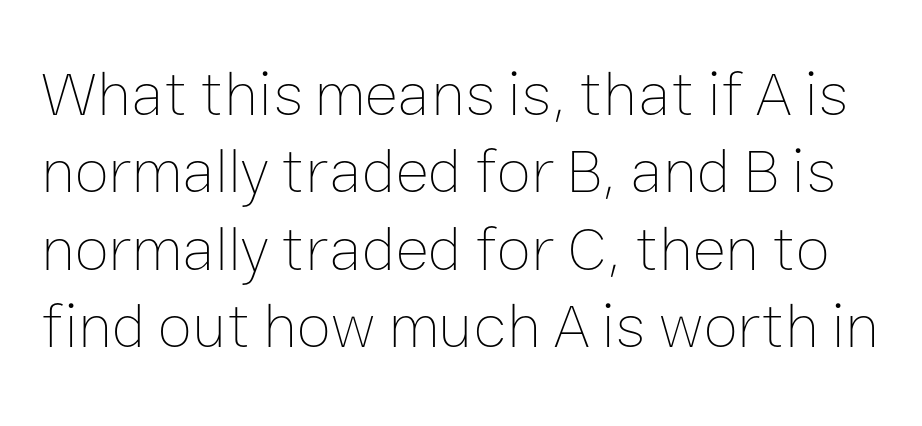
Q: Is the text bold? A: No.
Q: Is the text italic (slanted)? A: No, it is upright.
Q: Is the text underlined? A: No.
Q: Is the spacing between letters normal or unusually wide? A: Normal.
Q: Width (condensed, normal, or wide)? A: Normal.
Q: Stroke contrast? A: Low.
Q: x-height? A: Medium.
Q: Monospaced? A: No.
